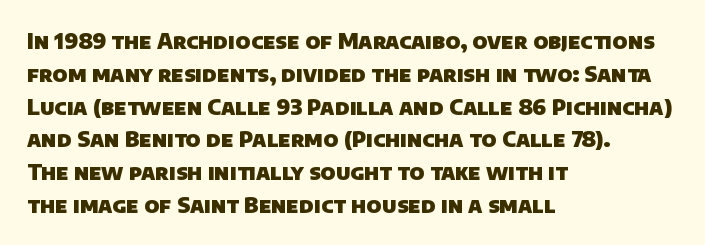
{"bold": "yes", "underline": "no", "align": "left", "line_spacing": "normal", "line_spacing_ratio": 1.56, "letter_spacing": "normal", "letter_spacing_em": 0.0, "glyph_px": 21}
